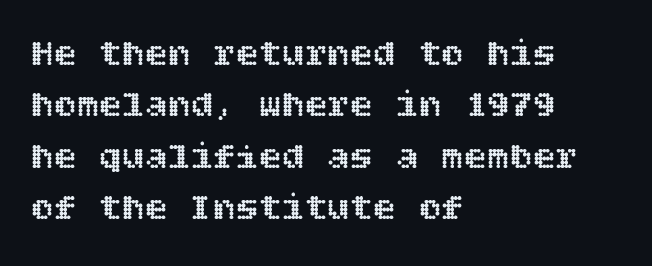
The image shows 38 px text type, upright; set left-aligned, normal line spacing (1.35x), normal letter spacing, not underlined; a large x-height.
